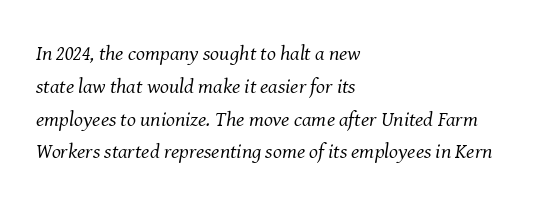
The image shows 21 px text type, italic (leaning right); set left-aligned, normal line spacing (1.56x), normal letter spacing, not underlined.
